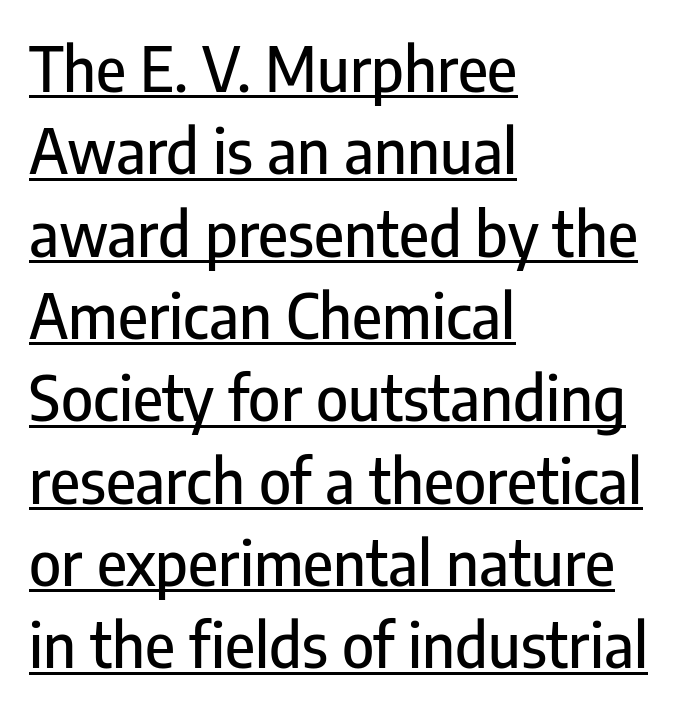
The image shows 61 px condensed sans-serif type, upright; set left-aligned, normal line spacing (1.35x), normal letter spacing, underlined; low stroke contrast and a medium x-height.
